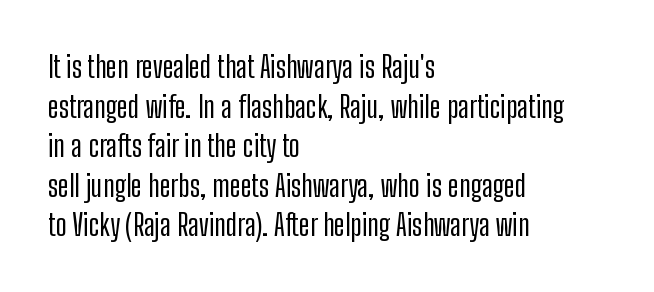
Line starts are locked; line ends wander. Glance below the letters and you will spot only blank space. Each letter keeps its own natural width here, so spacing adapts to shape. Summary of vertical rhythm: regular, with standard interline spacing.
